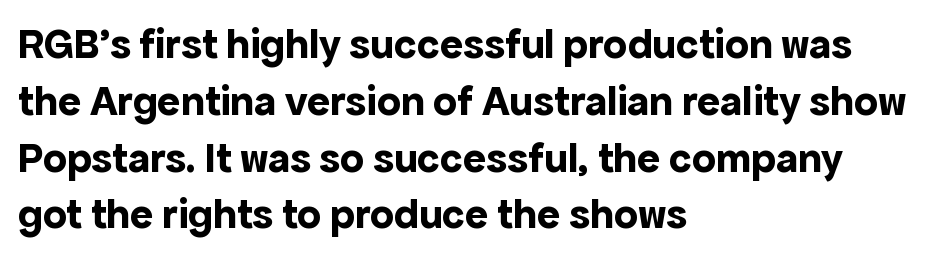
{"serif": "no", "italic": "no", "bold": "yes", "weight": "bold", "width": "normal", "x_height": "medium", "monospaced": "no", "underline": "no", "align": "left", "line_spacing": "normal", "line_spacing_ratio": 1.32, "letter_spacing": "normal", "letter_spacing_em": 0.0, "glyph_px": 43}
